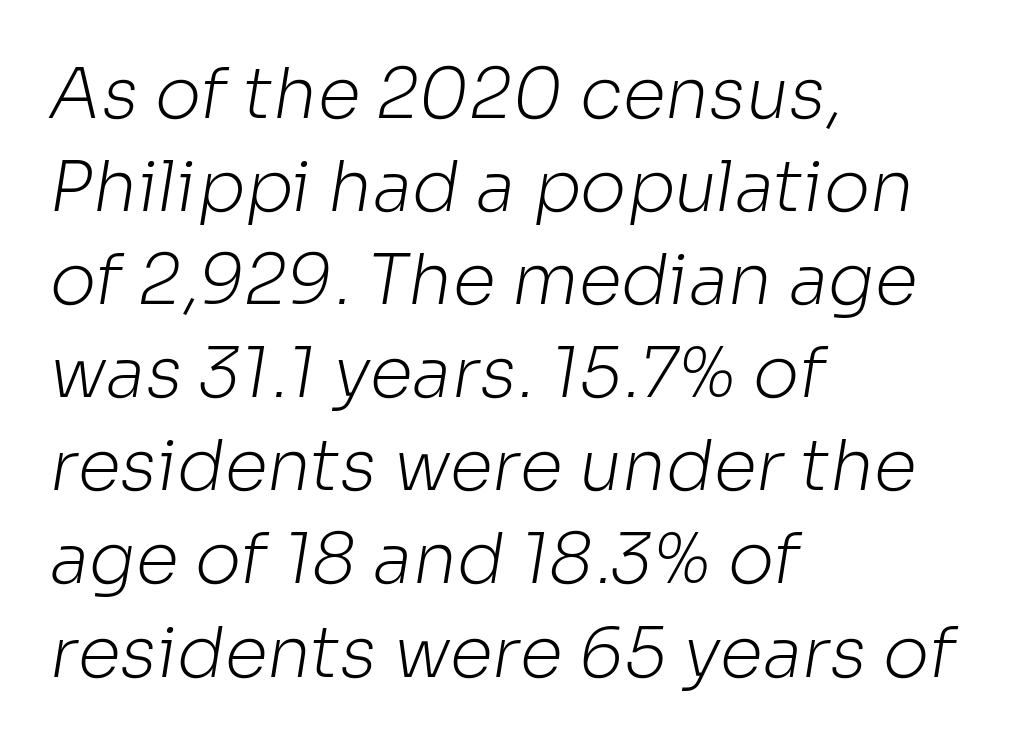
The image shows 70 px light sans-serif type; set left-aligned, normal line spacing (1.33x), normal letter spacing, not underlined; low stroke contrast and a medium x-height.
